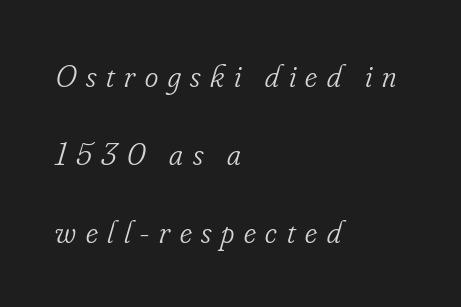
Q: Is the text bold? A: No.
Q: Is the text italic (slanted)? A: Yes, it leans right by about 16 degrees.
Q: Is the typeface a serif or a sans-serif typeface? A: Serif.
Q: Is the text underlined? A: No.
Q: How is the paragraph aligned? A: Left-aligned.
Q: Is the spacing between letters normal or unusually wide? A: Unusually wide.
Q: Is the spacing between lines tight, normal or loose? A: Loose.
Q: Width (condensed, normal, or wide)? A: Condensed.
Q: Stroke contrast? A: Low.
Q: x-height? A: Small.
Q: Monospaced? A: No.
